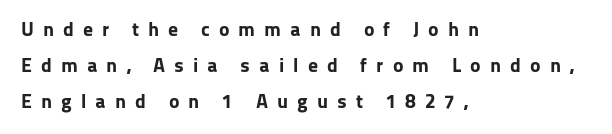
{"italic": "no", "bold": "yes", "underline": "no", "align": "left", "line_spacing_ratio": 1.79, "letter_spacing": "wide", "letter_spacing_em": 0.45, "glyph_px": 20}
